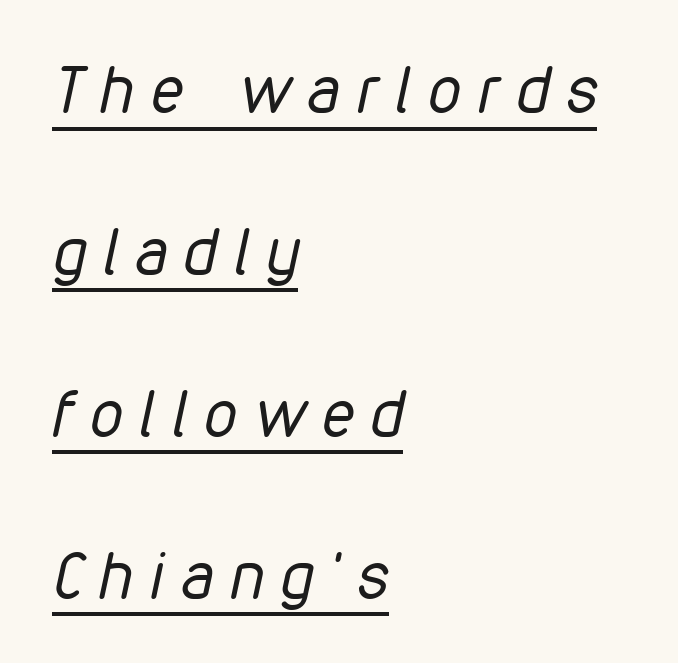
{"italic": "yes", "lean": "right", "slant_degrees": 12, "bold": "no", "weight": "regular", "width": "condensed", "stroke_contrast": "low", "x_height": "medium", "monospaced": "no", "underline": "yes", "align": "left", "line_spacing": "loose", "line_spacing_ratio": 2.49, "letter_spacing": "wide", "letter_spacing_em": 0.27, "glyph_px": 65}
